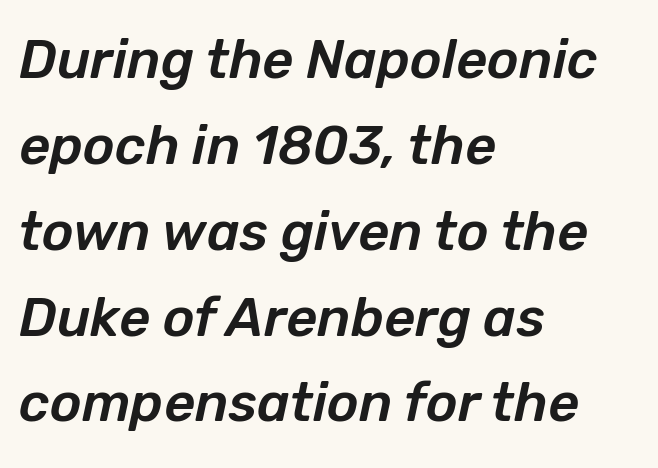
Nothing unusual about the tracking: characters are spaced as the font intends. The rendering uses natural spacing where letterforms have individual widths. Normally led — the rows are evenly, conventionally spaced. Observe the lean: these are italic letterforms. Which margin do the lines hug? The left one — the right edge is uneven. Nobody drew a line under any word here.
